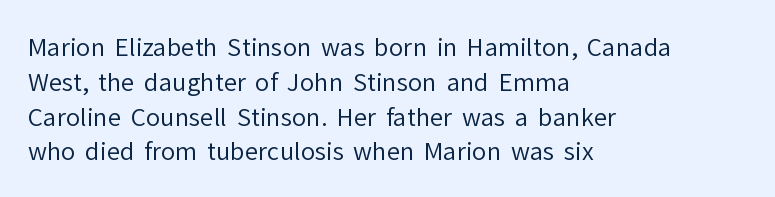
Summary of weight: not heavy and not bold. The passage shown stacks its lines at a standard gap. Upright lettering throughout. Tracking value appears to be zero — textbook default spacing.
